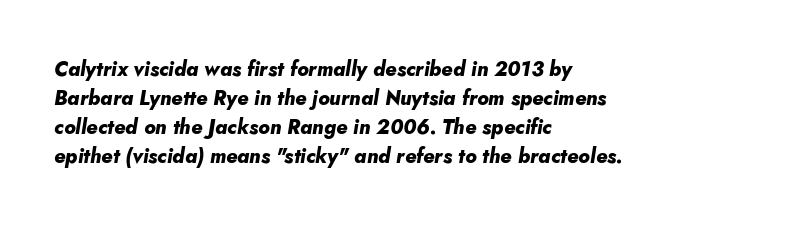
Q: Is the text bold? A: Yes.
Q: Is the text italic (slanted)? A: Yes, it leans right by about 5 degrees.
Q: Is the text underlined? A: No.
Q: How is the paragraph aligned? A: Left-aligned.
Q: Is the spacing between letters normal or unusually wide? A: Normal.
Q: Is the spacing between lines tight, normal or loose? A: Normal.
